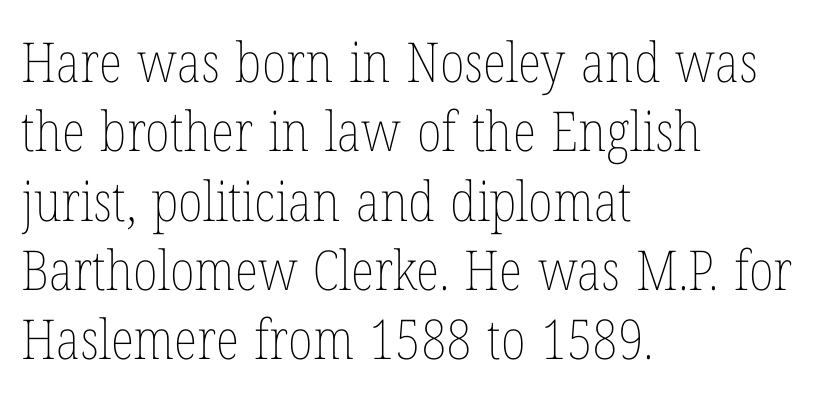
Q: Is the text bold? A: No.
Q: Is the text italic (slanted)? A: No, it is upright.
Q: Is the text underlined? A: No.
Q: How is the paragraph aligned? A: Left-aligned.
Q: Is the spacing between letters normal or unusually wide? A: Normal.
Q: Is the spacing between lines tight, normal or loose? A: Normal.
Q: Width (condensed, normal, or wide)? A: Condensed.
Q: Stroke contrast? A: Low.
Q: x-height? A: Medium.
Q: Monospaced? A: No.
